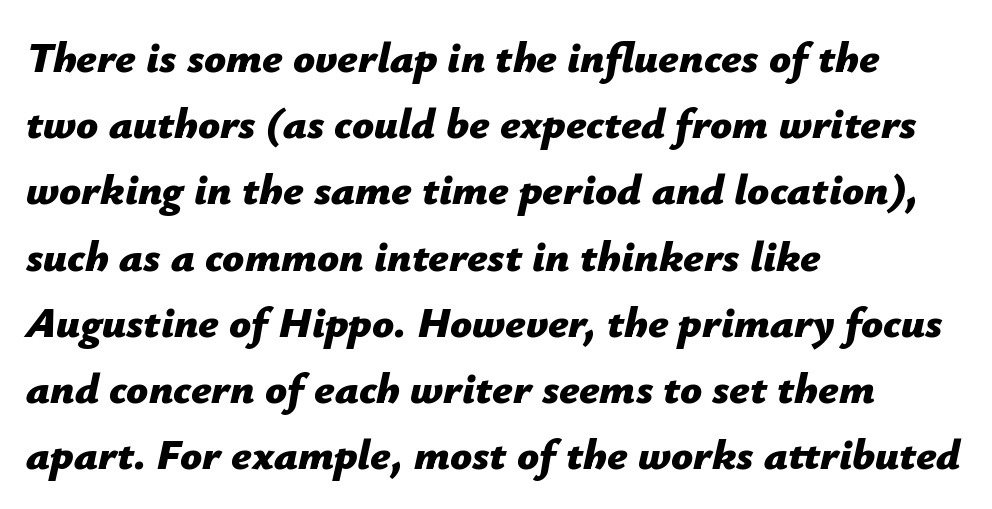
{"italic": "yes", "lean": "right", "slant_degrees": 12, "bold": "yes", "weight": "bold", "width": "normal", "stroke_contrast": "low", "x_height": "medium", "monospaced": "no", "underline": "no", "align": "left", "line_spacing": "normal", "line_spacing_ratio": 1.54, "letter_spacing": "normal", "letter_spacing_em": 0.0, "glyph_px": 43}
